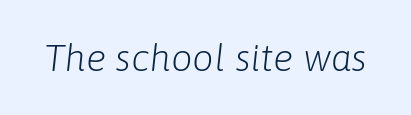
Q: Is the text bold? A: No.
Q: Is the text italic (slanted)? A: Yes, it leans right by about 6 degrees.
Q: Is the text underlined? A: No.
Q: Is the spacing between letters normal or unusually wide? A: Normal.
Q: Width (condensed, normal, or wide)? A: Normal.
Q: Stroke contrast? A: Low.
Q: x-height? A: Medium.
Q: Monospaced? A: No.
